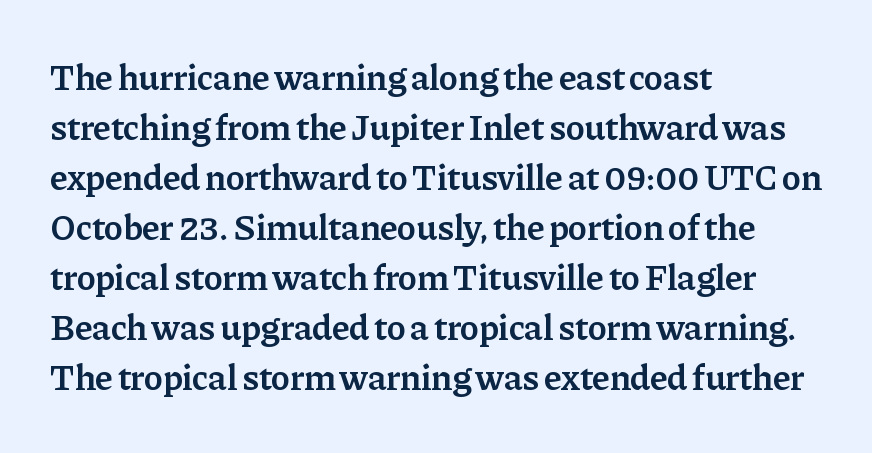
Every character sits straight up, as roman type does. This block has exactly the height ordinary leading produces. Honestly, there is no underline to notice here at all. Note: serifs present on the glyphs.
